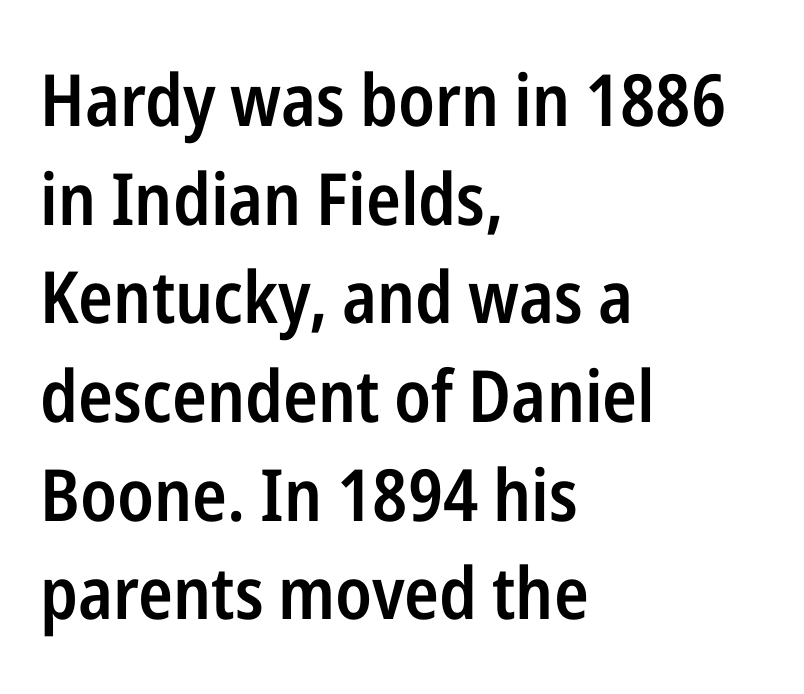
Q: Is the text bold? A: Semi-bold.
Q: Is the text italic (slanted)? A: No, it is upright.
Q: Is the typeface a serif or a sans-serif typeface? A: Sans-serif.
Q: Is the text underlined? A: No.
Q: How is the paragraph aligned? A: Left-aligned.
Q: Is the spacing between letters normal or unusually wide? A: Normal.
Q: Is the spacing between lines tight, normal or loose? A: Normal.
Q: Width (condensed, normal, or wide)? A: Condensed.
Q: Stroke contrast? A: Low.
Q: x-height? A: Medium.
Q: Monospaced? A: No.
